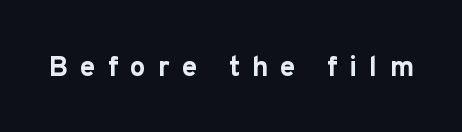
{"serif": "no", "italic": "no", "bold": "yes", "weight": "bold", "width": "normal", "stroke_contrast": "low", "x_height": "medium", "monospaced": "no", "underline": "no", "letter_spacing": "wide", "letter_spacing_em": 0.43, "glyph_px": 28}
